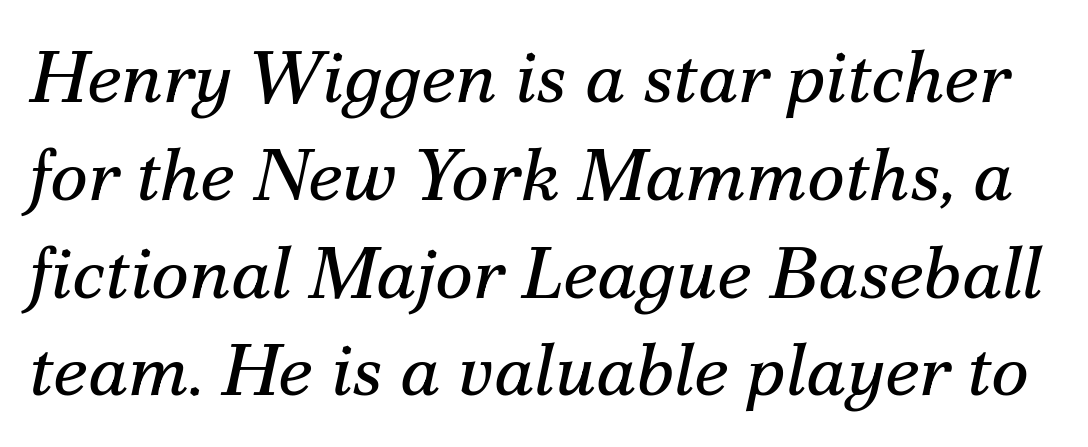
Q: Is the text bold? A: No.
Q: Is the text italic (slanted)? A: Yes, it leans right by about 12 degrees.
Q: Is the typeface a serif or a sans-serif typeface? A: Serif.
Q: Is the text underlined? A: No.
Q: Is the spacing between letters normal or unusually wide? A: Normal.
Q: Is the spacing between lines tight, normal or loose? A: Normal.
Q: Width (condensed, normal, or wide)? A: Normal.
Q: Stroke contrast? A: Medium.
Q: x-height? A: Small.
Q: Monospaced? A: No.
